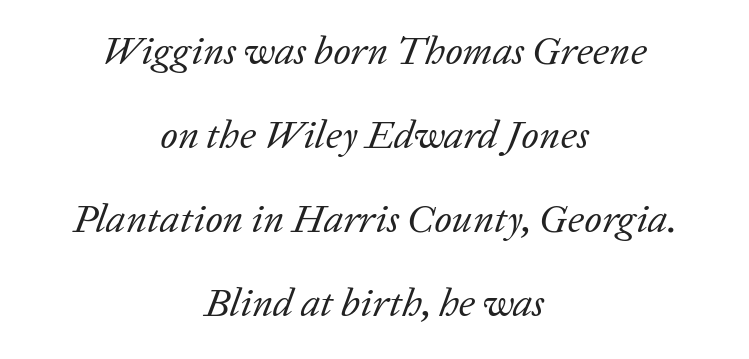
{"serif": "yes", "italic": "yes", "lean": "right", "slant_degrees": 20, "bold": "no", "weight": "regular", "width": "normal", "stroke_contrast": "low", "x_height": "medium", "monospaced": "no", "underline": "no", "align": "center", "line_spacing": "loose", "line_spacing_ratio": 2.1, "letter_spacing": "normal", "letter_spacing_em": 0.0, "glyph_px": 40}
